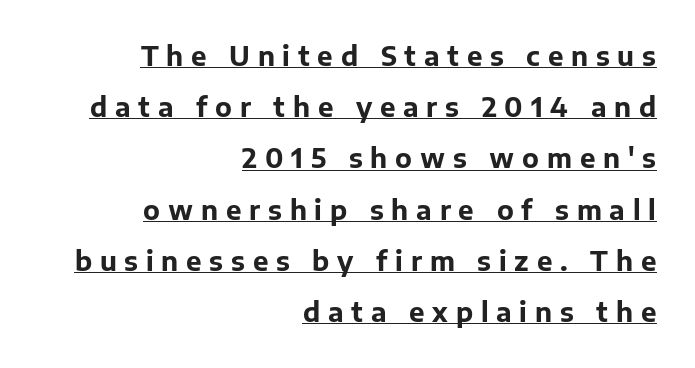
Each word looks stretched out because of the extra space between its letters. Every row of glyphs terminates at an identical x-position on the right. The rendering uses a bold face; every stroke is thick and dark. Decoration check: the copy is underlined.
